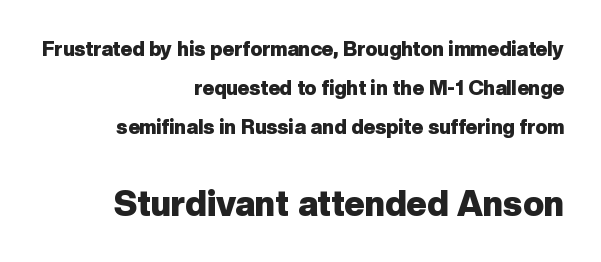
Q: Is the text bold? A: Yes.
Q: Is the text italic (slanted)? A: No, it is upright.
Q: Is the typeface a serif or a sans-serif typeface? A: Sans-serif.
Q: Is the text underlined? A: No.
Q: How is the paragraph aligned? A: Right-aligned.
Q: Is the spacing between letters normal or unusually wide? A: Normal.
Q: Is the spacing between lines tight, normal or loose? A: Loose.
Q: Which block of text is set in a larger size, the first (top) or the second (bottom)? A: The second (bottom) one.
Q: Width (condensed, normal, or wide)? A: Normal.
Q: Stroke contrast? A: Low.
Q: x-height? A: Medium.
Q: Monospaced? A: No.
